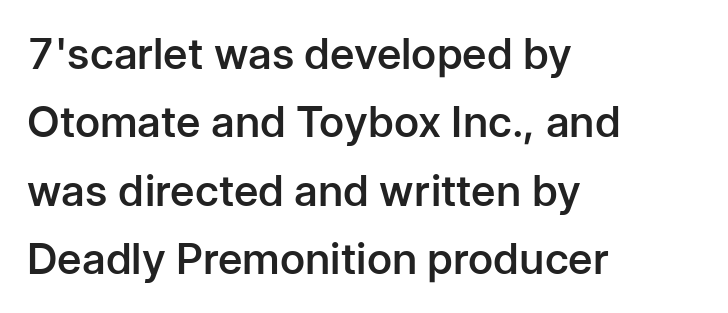
{"serif": "no", "italic": "no", "bold": "semi", "weight": "semibold", "width": "normal", "stroke_contrast": "low", "x_height": "medium", "monospaced": "no", "underline": "no", "align": "left", "line_spacing": "normal", "line_spacing_ratio": 1.59, "letter_spacing": "normal", "letter_spacing_em": 0.0, "glyph_px": 43}
